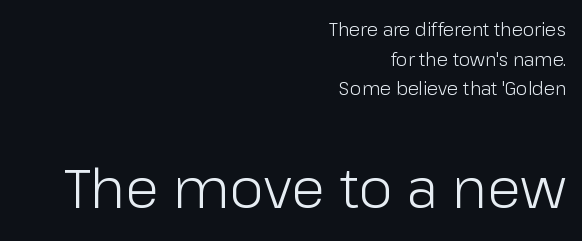
{"serif": "no", "italic": "no", "bold": "no", "weight": "light", "width": "normal", "stroke_contrast": "low", "x_height": "medium", "monospaced": "no", "underline": "no", "align": "right", "line_spacing": "normal", "line_spacing_ratio": 1.65, "letter_spacing": "normal", "letter_spacing_em": 0.0, "larger_block": "second", "size_ratio": 3.06, "glyph_px": 55}
